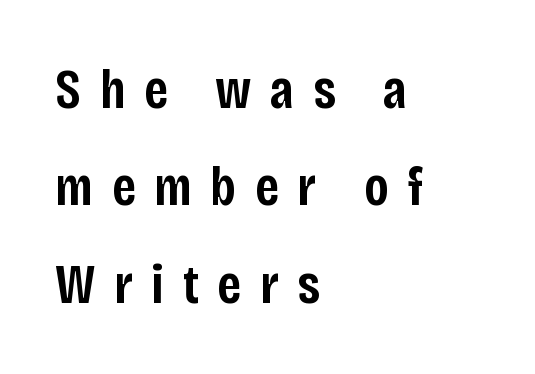
Q: Is the text bold? A: Semi-bold.
Q: Is the text italic (slanted)? A: No, it is upright.
Q: Is the typeface a serif or a sans-serif typeface? A: Sans-serif.
Q: Is the text underlined? A: No.
Q: How is the paragraph aligned? A: Left-aligned.
Q: Is the spacing between letters normal or unusually wide? A: Unusually wide.
Q: Width (condensed, normal, or wide)? A: Condensed.
Q: Stroke contrast? A: Low.
Q: x-height? A: Large.
Q: Monospaced? A: No.
